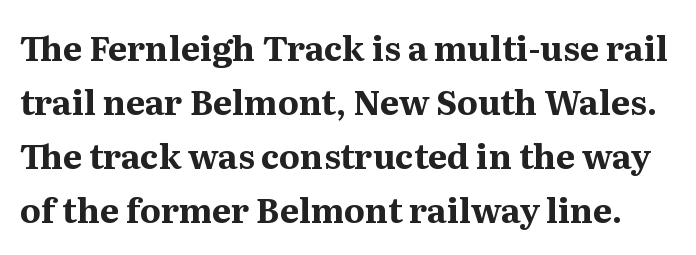
{"serif": "yes", "italic": "no", "bold": "yes", "weight": "bold", "width": "normal", "stroke_contrast": "medium", "x_height": "medium", "monospaced": "no", "underline": "no", "line_spacing": "normal", "line_spacing_ratio": 1.59, "letter_spacing": "normal", "letter_spacing_em": 0.0, "glyph_px": 34}
